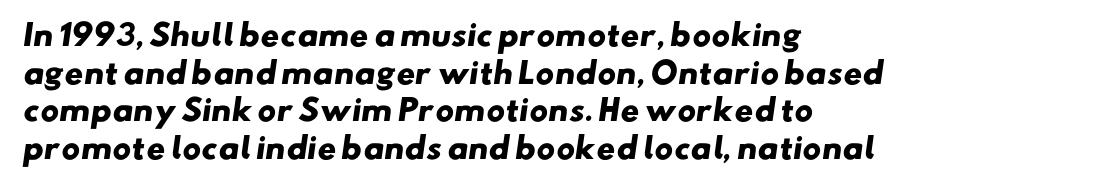
The strokes are fattened all the way to bold. Spacing verdict: proportional, widths tailored to each character. Letterform terminals end flat and unadorned throughout the passage. Does the leading feel generous? No, just average. Observe the ordinary spacing: letters are neighbours, not strangers. Typeset ragged right — the left edge is the straight one.
